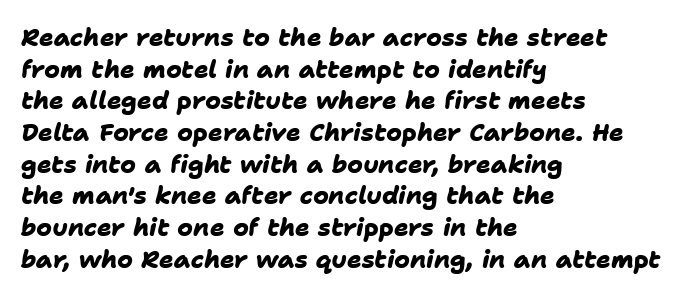
The image shows 24 px bold type; set left-aligned, normal line spacing (1.32x), normal letter spacing, not underlined.
